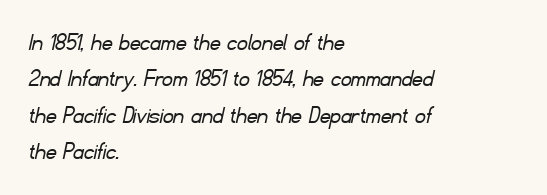
Each line starts at the same left margin while the right side varies. Regarding leading, the lines here are spaced in the standard way. No chunkiness to these letters — they're not bold. The face used here is rendered with its standard letterfit.
